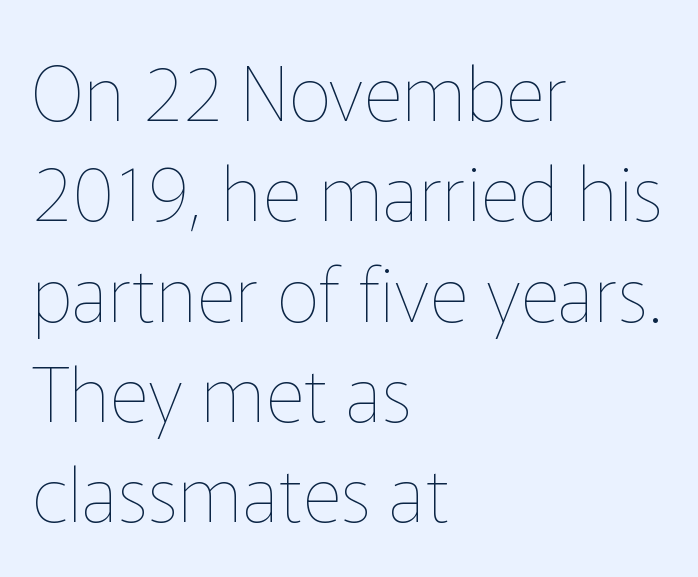
Tracking value appears to be zero — textbook default spacing. Is the type heavy? It reads as light-to-regular instead. The gap between lines stays unmarked. Notice how the passage keeps a crisp vertical edge on the left only.
